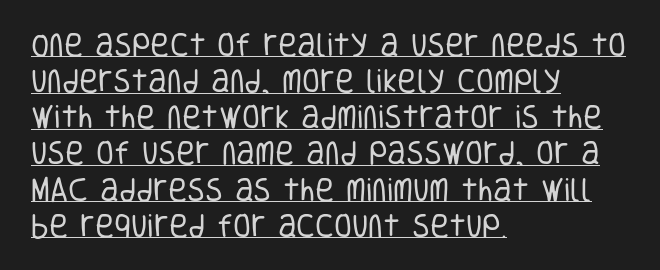
The image shows 26 px text type, upright; set left-aligned, normal line spacing (1.39x), normal letter spacing, underlined.
